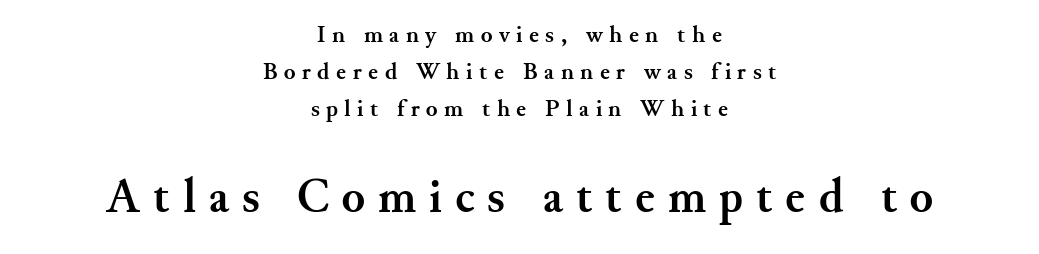
{"serif": "yes", "italic": "no", "bold": "yes", "weight": "semibold", "width": "normal", "stroke_contrast": "medium", "x_height": "small", "monospaced": "no", "underline": "no", "align": "center", "line_spacing": "normal", "line_spacing_ratio": 1.54, "letter_spacing": "wide", "letter_spacing_em": 0.27, "larger_block": "second", "size_ratio": 2.0, "glyph_px": 48}
